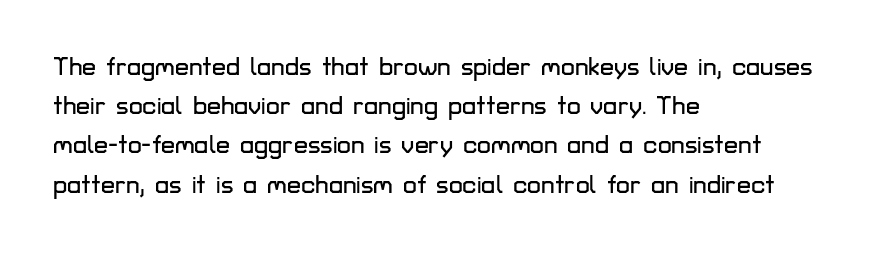
The foot of each line stays bare and open. Upright lettering throughout. Characters follow at the spacing the type designer built in. Line spacing here is normal.
